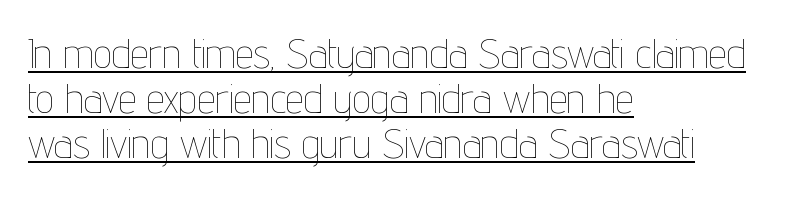
The image shows 41 px thin, condensed type, upright; set left-aligned, tight line spacing (1.1x), normal letter spacing, underlined; low stroke contrast and a medium x-height.
